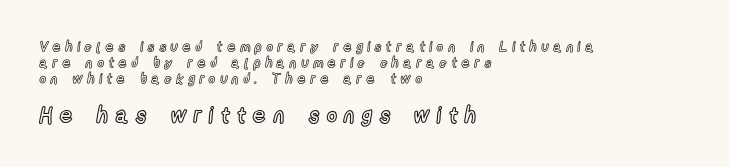
The image shows 22 px text type; set left-aligned, tight line spacing (1.13x), unusually wide letter spacing (+0.34 em), not underlined; the second (bottom) block is 1.57x larger.
